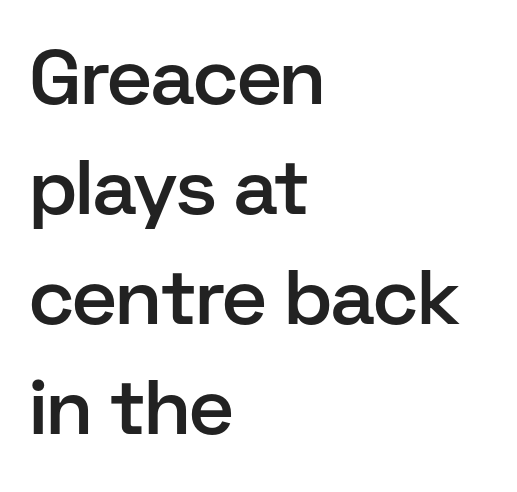
{"serif": "no", "italic": "no", "bold": "semi", "weight": "semibold", "width": "normal", "stroke_contrast": "low", "x_height": "medium", "monospaced": "no", "underline": "no", "align": "left", "line_spacing": "normal", "line_spacing_ratio": 1.43, "letter_spacing": "normal", "letter_spacing_em": 0.0, "glyph_px": 77}
